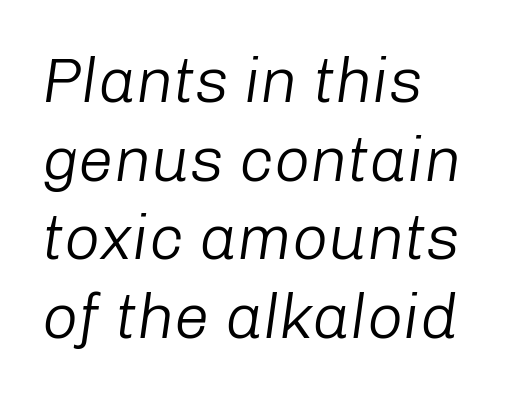
Q: Is the text bold? A: No.
Q: Is the text italic (slanted)? A: Yes, it leans right by about 8 degrees.
Q: Is the text underlined? A: No.
Q: How is the paragraph aligned? A: Left-aligned.
Q: Is the spacing between letters normal or unusually wide? A: Normal.
Q: Is the spacing between lines tight, normal or loose? A: Normal.
Q: Width (condensed, normal, or wide)? A: Normal.
Q: Stroke contrast? A: Low.
Q: x-height? A: Medium.
Q: Monospaced? A: No.
